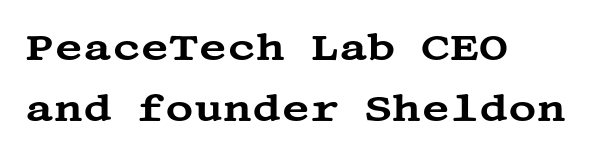
The image shows 39 px wide serif type, upright; set left-aligned, normal line spacing (1.57x), normal letter spacing, not underlined; medium stroke contrast and a large x-height.
